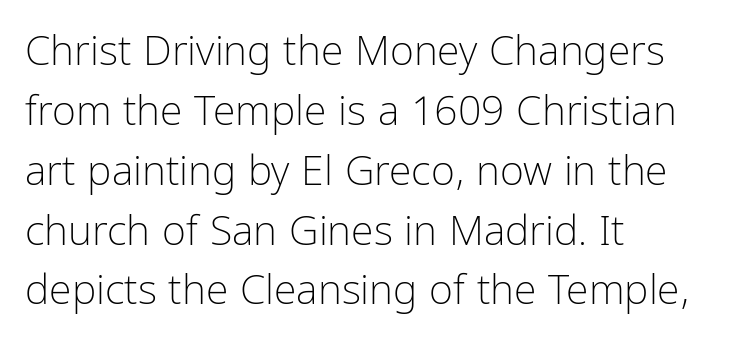
{"serif": "no", "italic": "no", "bold": "no", "weight": "light", "width": "condensed", "stroke_contrast": "low", "x_height": "medium", "monospaced": "no", "underline": "no", "align": "left", "line_spacing": "normal", "line_spacing_ratio": 1.46, "letter_spacing": "normal", "letter_spacing_em": 0.0, "glyph_px": 41}
